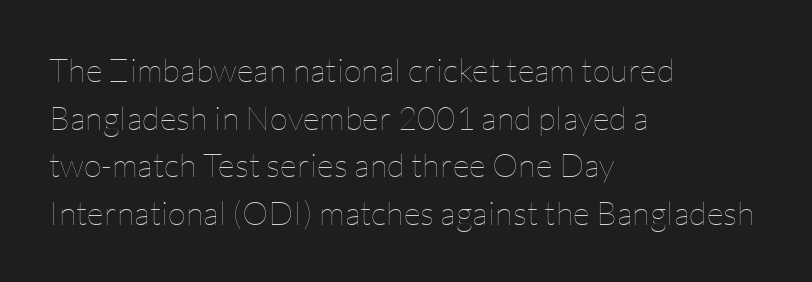
{"italic": "no", "bold": "no", "weight": "thin", "width": "normal", "stroke_contrast": "low", "x_height": "medium", "monospaced": "no", "underline": "no", "align": "left", "line_spacing": "normal", "line_spacing_ratio": 1.44, "letter_spacing": "normal", "letter_spacing_em": 0.0, "glyph_px": 33}
